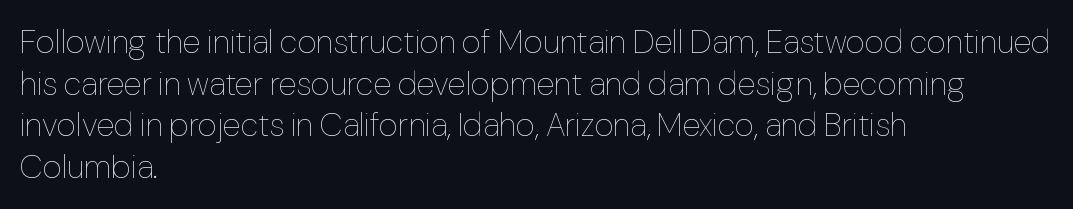
A student would call this left alignment; a typographer would say flush left, rag right. This is the regular roman posture of the typeface. Ink coverage per letter is moderate at most. Whoever set this chose a conventional vertical rhythm.
